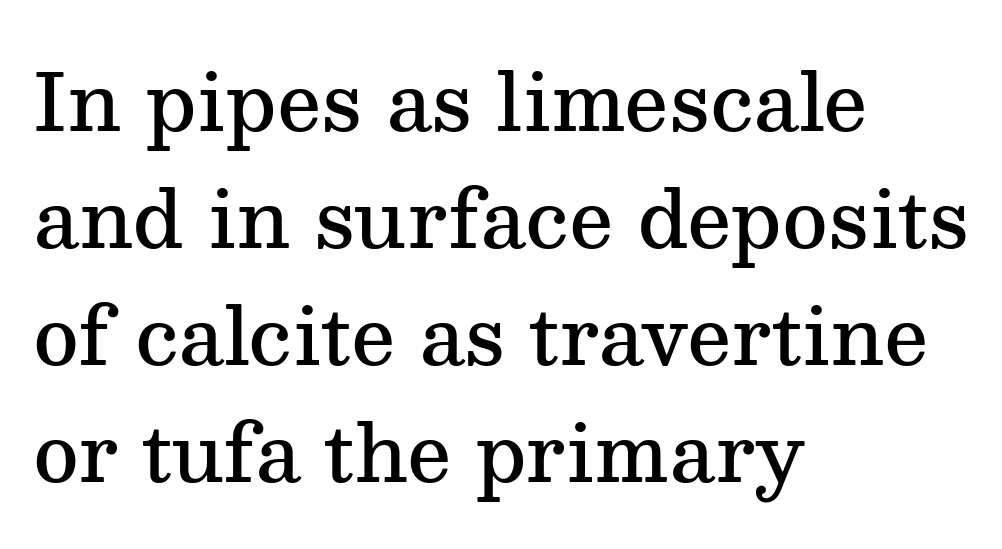
{"serif": "yes", "italic": "no", "bold": "semi", "weight": "semibold", "width": "normal", "stroke_contrast": "medium", "x_height": "medium", "monospaced": "no", "underline": "no", "align": "left", "line_spacing": "normal", "line_spacing_ratio": 1.5, "letter_spacing": "normal", "letter_spacing_em": 0.0, "glyph_px": 78}
